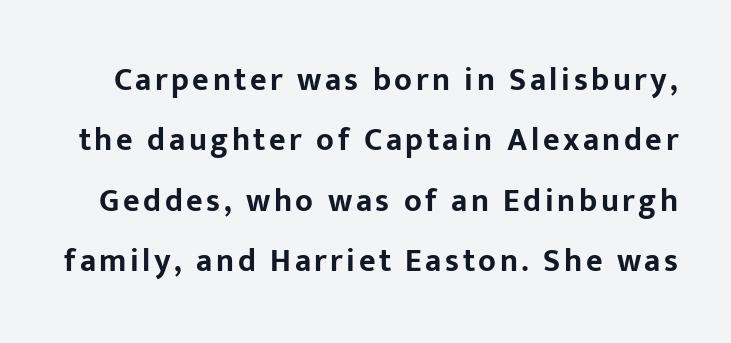
Q: Is the text bold? A: Yes.
Q: Is the text italic (slanted)? A: No, it is upright.
Q: Is the typeface a serif or a sans-serif typeface? A: Sans-serif.
Q: Is the text underlined? A: No.
Q: Width (condensed, normal, or wide)? A: Normal.
Q: Stroke contrast? A: Low.
Q: x-height? A: Medium.
Q: Monospaced? A: No.
